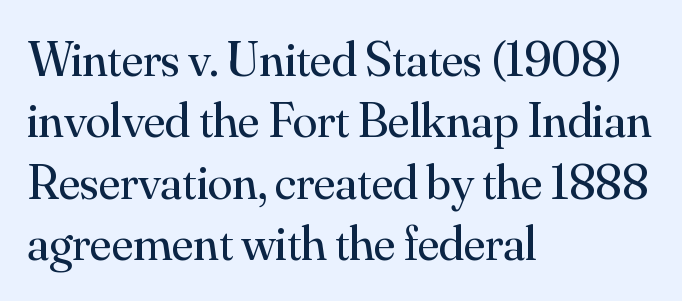
The image shows 50 px regular-weight serif type, upright; set left-aligned, line spacing 1.23x, normal letter spacing, not underlined; medium stroke contrast and a small x-height.
